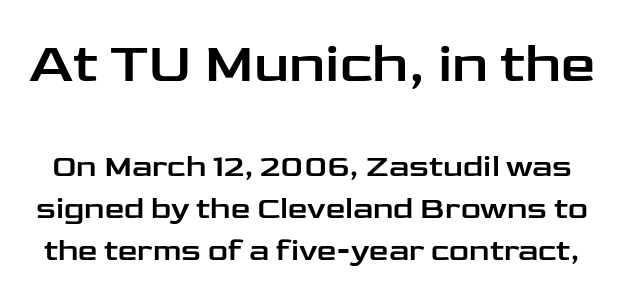
{"serif": "no", "italic": "no", "width": "wide", "stroke_contrast": "low", "x_height": "medium", "monospaced": "no", "underline": "no", "line_spacing": "normal", "line_spacing_ratio": 1.35, "letter_spacing": "normal", "letter_spacing_em": 0.0, "larger_block": "first", "size_ratio": 1.77, "glyph_px": 55}
